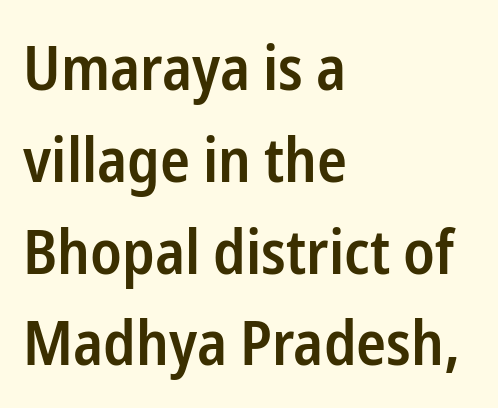
The image shows 62 px semibold, condensed sans-serif type, upright; set left-aligned, normal line spacing (1.48x), normal letter spacing, not underlined; low stroke contrast and a medium x-height.
